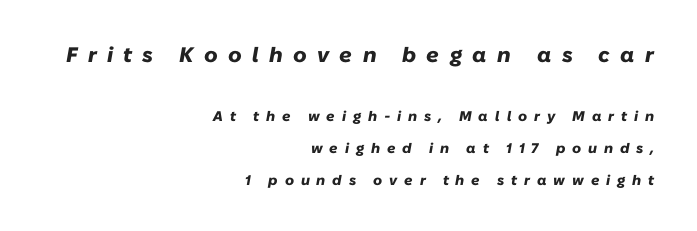
The image shows 21 px bold type, italic (leaning right); set right-aligned, loose line spacing (2.28x), unusually wide letter spacing (+0.49 em), not underlined; the first (top) block is 1.5x larger.
